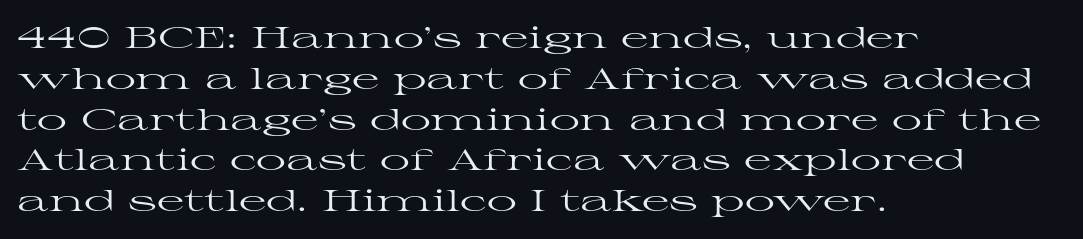
Q: Is the text bold? A: No.
Q: Is the text italic (slanted)? A: No, it is upright.
Q: Is the typeface a serif or a sans-serif typeface? A: Serif.
Q: Is the text underlined? A: No.
Q: How is the paragraph aligned? A: Left-aligned.
Q: Is the spacing between letters normal or unusually wide? A: Normal.
Q: Is the spacing between lines tight, normal or loose? A: Normal.
Q: Width (condensed, normal, or wide)? A: Wide.
Q: Stroke contrast? A: High.
Q: x-height? A: Medium.
Q: Monospaced? A: No.
